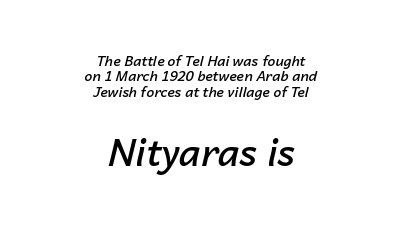
Q: Is the text bold? A: Semi-bold.
Q: Is the text italic (slanted)? A: Yes, it leans right by about 14 degrees.
Q: Is the text underlined? A: No.
Q: How is the paragraph aligned? A: Centered.
Q: Is the spacing between letters normal or unusually wide? A: Normal.
Q: Is the spacing between lines tight, normal or loose? A: Tight.
Q: Which block of text is set in a larger size, the first (top) or the second (bottom)? A: The second (bottom) one.
Q: Width (condensed, normal, or wide)? A: Normal.
Q: Stroke contrast? A: Low.
Q: x-height? A: Medium.
Q: Monospaced? A: No.
